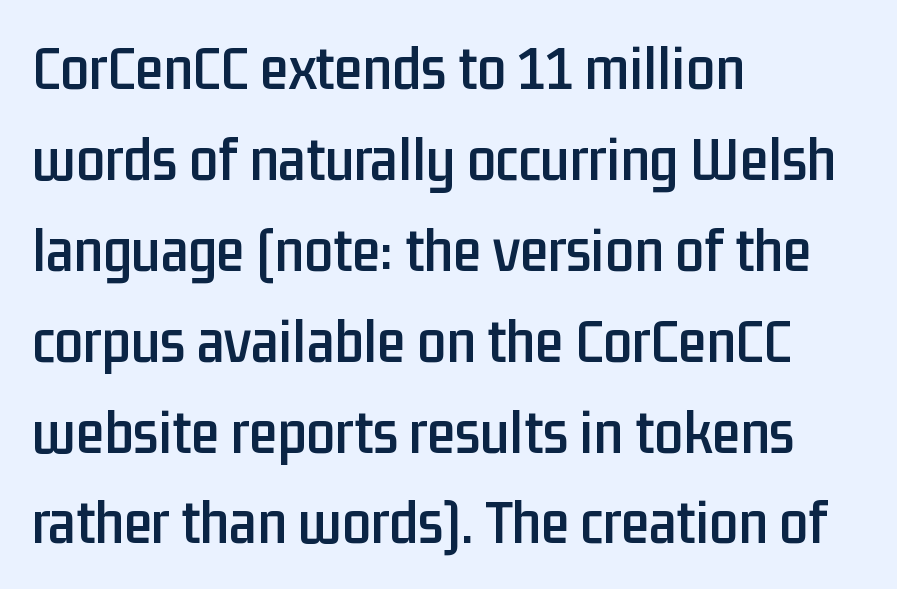
{"serif": "no", "italic": "no", "width": "condensed", "stroke_contrast": "low", "x_height": "medium", "monospaced": "no", "underline": "no", "align": "left", "line_spacing": "normal", "line_spacing_ratio": 1.42, "letter_spacing": "normal", "letter_spacing_em": 0.0, "glyph_px": 64}
